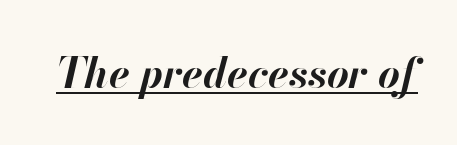
It's the slanting kind of type. Compared with an ordinary text face, these strokes are far heavier — a full bold. The rendering uses the underline text-decoration. These lines keep a tight, regular rhythm from letter to letter.
